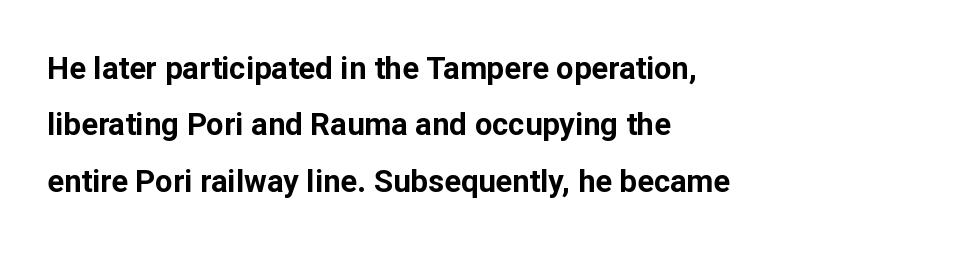
Does the copy run flush right? No — it runs flush left. The specimen omits any rule beneath the text block's lines. Ordinary non-slanted type is in use. Proportional: the letters do not fall into vertical columns.
